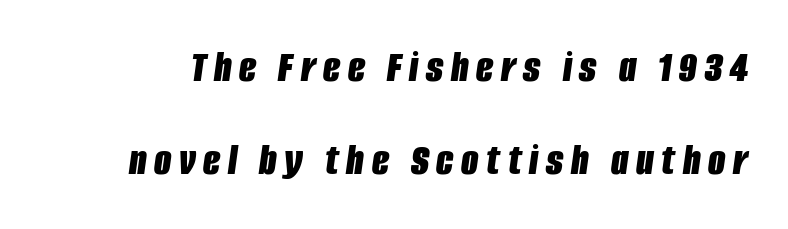
The passage shown stacks its lines with a broad gap. This sample uses an oblique cut, with every glyph tilted off the vertical. Unmarked baselines from the first word to the last. Note the varied advance widths — an 'i' is clearly narrower than an 'm'. Look at the stroke-to-counter ratio: heavy, a bold.
